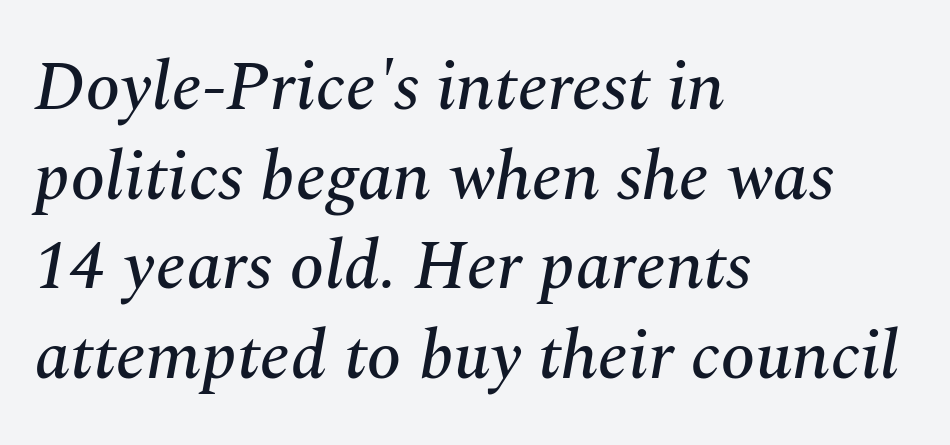
Compared with ordinary roman type, these characters are visibly tilted. The designer left line spacing at the default. Font category for this specimen: serif. Each word holds together tightly as a unit, with standard inter-letter gaps. The face used here is proportionally spaced, like ordinary book or web type.
